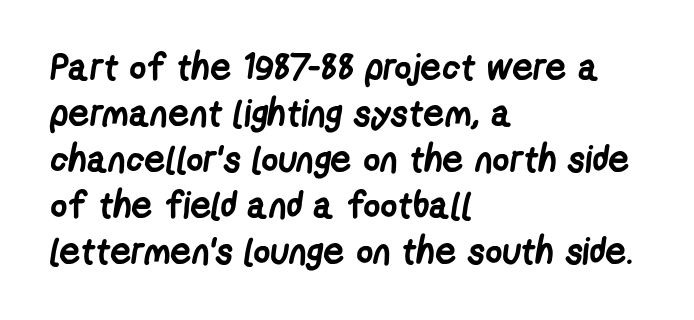
The image shows 37 px semibold, condensed sans-serif type; set left-aligned, line spacing 1.24x, normal letter spacing, not underlined; low stroke contrast and a medium x-height.
